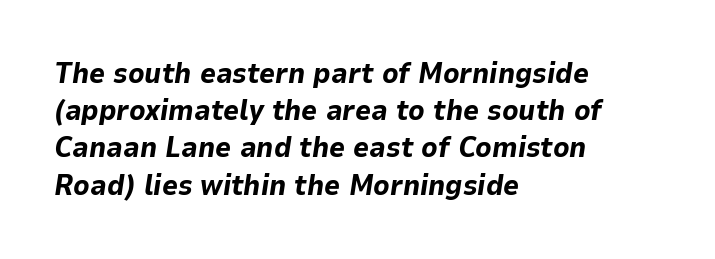
The image shows 28 px bold type, italic (leaning right); set left-aligned, normal line spacing (1.33x), normal letter spacing, not underlined; low stroke contrast and a medium x-height.
